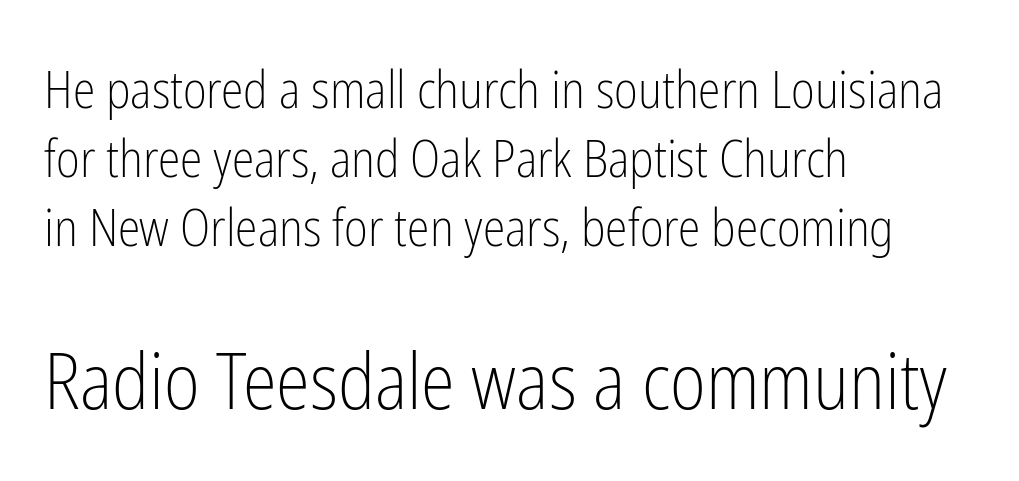
The image shows 77 px light, condensed sans-serif type, upright; set left-aligned, normal line spacing (1.35x), normal letter spacing, not underlined; the second (bottom) block is 1.51x larger; low stroke contrast and a medium x-height.
